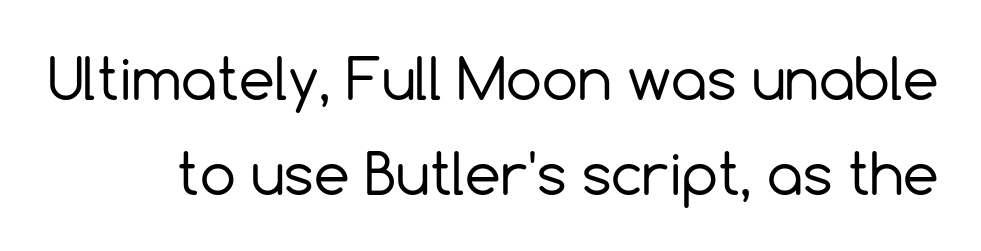
Stroke thickness stays within the range of a standard reading face or lighter. This block has exactly the height ordinary leading produces. Note the varied advance widths — an 'i' is clearly narrower than an 'm'. The foot of each line stays bare and open. A typesetter would mark this as roman, not italic. In terms of letterspacing, this is plain default setting.
